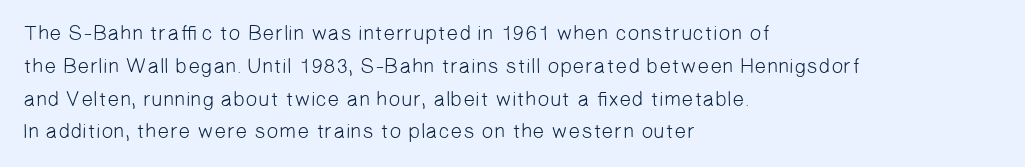
Q: Is the text bold? A: No.
Q: Is the text underlined? A: No.
Q: How is the paragraph aligned? A: Left-aligned.
Q: Is the spacing between letters normal or unusually wide? A: Normal.
Q: Is the spacing between lines tight, normal or loose? A: Normal.
